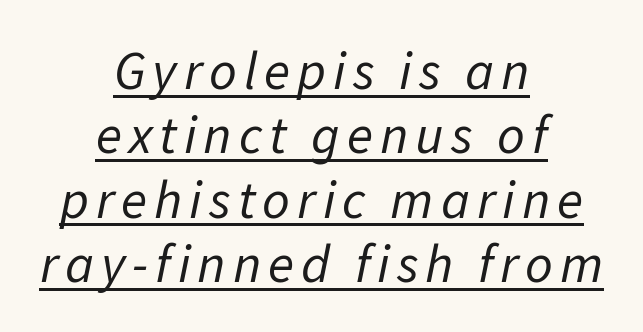
The image shows 54 px regular-weight type, italic (leaning right); set centered, line spacing 1.19x, underlined; low stroke contrast and a medium x-height.
